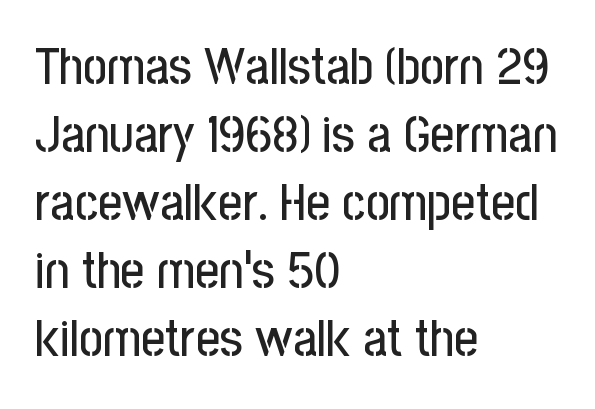
Q: Is the text italic (slanted)? A: No, it is upright.
Q: Is the typeface a serif or a sans-serif typeface? A: Sans-serif.
Q: Is the text underlined? A: No.
Q: How is the paragraph aligned? A: Left-aligned.
Q: Is the spacing between letters normal or unusually wide? A: Normal.
Q: Is the spacing between lines tight, normal or loose? A: Normal.
Q: Width (condensed, normal, or wide)? A: Condensed.
Q: Stroke contrast? A: Low.
Q: x-height? A: Medium.
Q: Monospaced? A: No.
